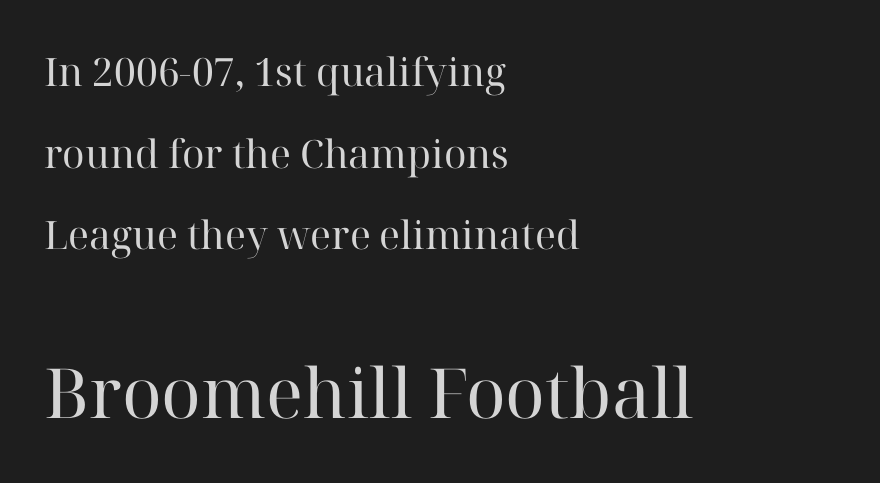
The image shows 69 px regular-weight serif type, upright; set left-aligned, loose line spacing (2.09x), normal letter spacing, not underlined; the second (bottom) block is 1.77x larger; high stroke contrast and a medium x-height.
